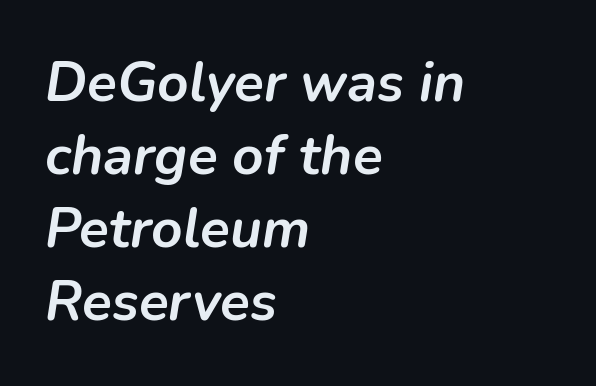
{"italic": "yes", "lean": "right", "slant_degrees": 9, "bold": "yes", "weight": "semibold", "width": "normal", "stroke_contrast": "low", "x_height": "medium", "monospaced": "no", "underline": "no", "align": "left", "line_spacing": "normal", "line_spacing_ratio": 1.33, "letter_spacing": "normal", "letter_spacing_em": 0.0, "glyph_px": 55}
